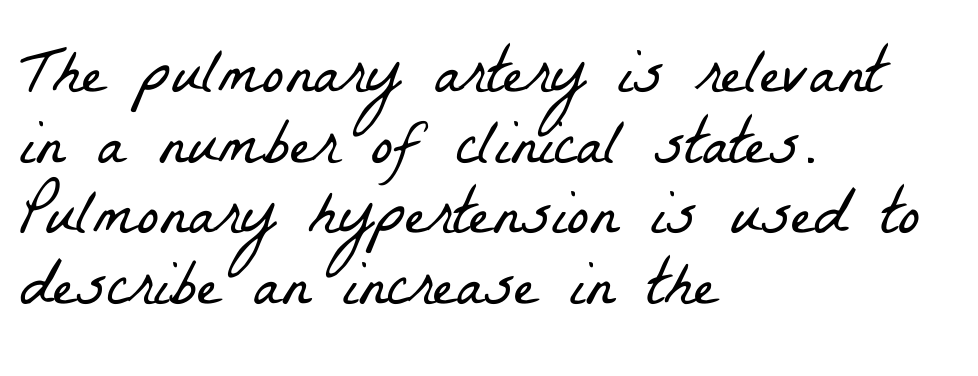
The image shows 66 px light, condensed serif type; set left-aligned, tight line spacing (1.07x), normal letter spacing, not underlined; low stroke contrast and a medium x-height.
